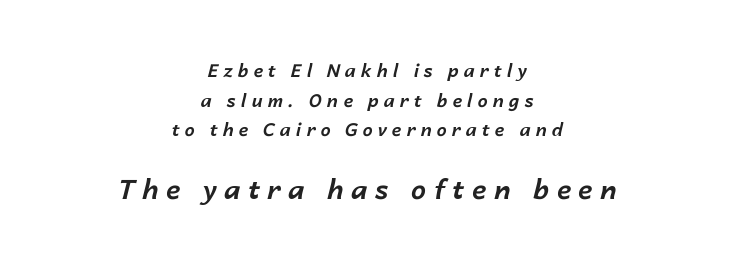
The image shows 27 px bold type, italic (leaning right); set centered, normal line spacing (1.65x), unusually wide letter spacing (+0.28 em), not underlined; the second (bottom) block is 1.5x larger.
